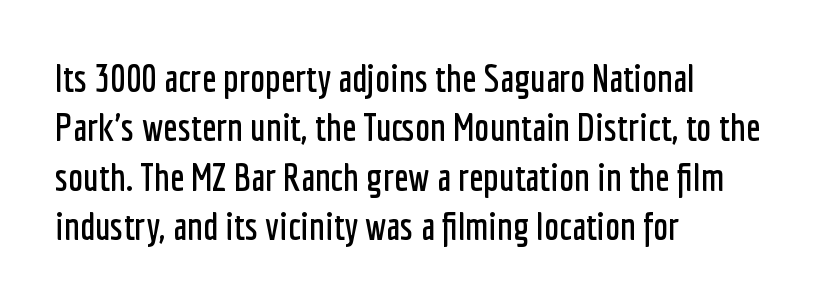
The image shows 38 px condensed sans-serif type, upright; set left-aligned, normal line spacing (1.3x), normal letter spacing, not underlined; low stroke contrast and a medium x-height.
